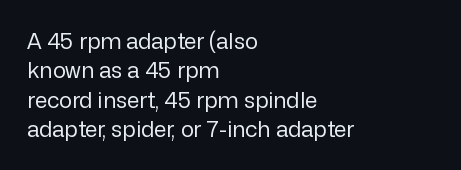
{"italic": "no", "bold": "no", "underline": "no", "align": "left", "line_spacing": "normal", "line_spacing_ratio": 1.33, "letter_spacing": "normal", "letter_spacing_em": 0.0, "glyph_px": 22}
